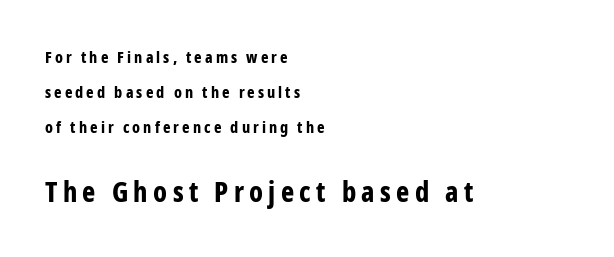
Q: Is the text bold? A: Yes.
Q: Is the text italic (slanted)? A: No, it is upright.
Q: Is the typeface a serif or a sans-serif typeface? A: Sans-serif.
Q: Is the text underlined? A: No.
Q: How is the paragraph aligned? A: Left-aligned.
Q: Is the spacing between lines tight, normal or loose? A: Loose.
Q: Which block of text is set in a larger size, the first (top) or the second (bottom)? A: The second (bottom) one.
Q: Width (condensed, normal, or wide)? A: Condensed.
Q: Stroke contrast? A: Low.
Q: x-height? A: Medium.
Q: Monospaced? A: No.
